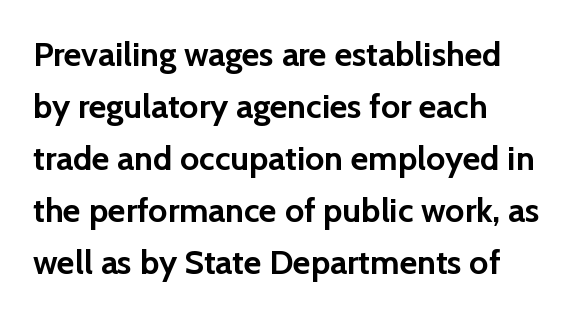
The image shows 34 px semibold sans-serif type, upright; set left-aligned, normal line spacing (1.53x), normal letter spacing, not underlined; low stroke contrast and a medium x-height.
